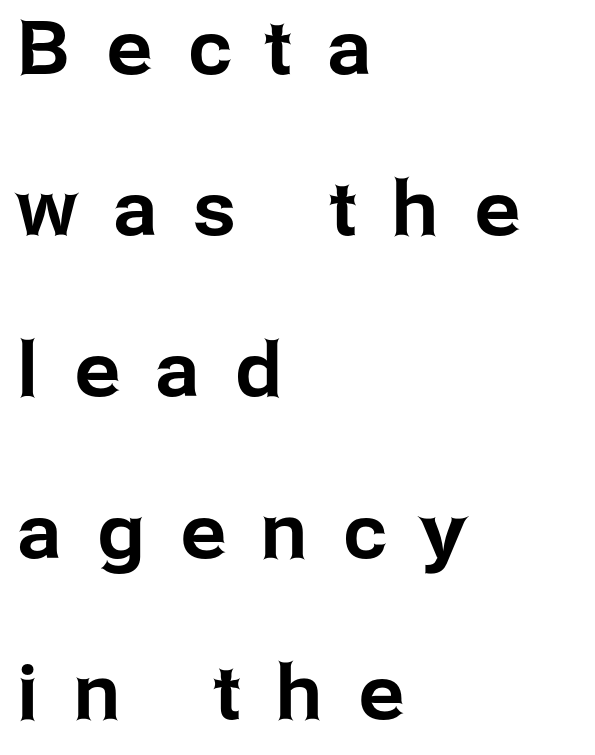
{"serif": "no", "italic": "no", "width": "normal", "stroke_contrast": "low", "x_height": "medium", "monospaced": "no", "underline": "no", "align": "left", "line_spacing": "loose", "line_spacing_ratio": 2.15, "letter_spacing": "wide", "letter_spacing_em": 0.48, "glyph_px": 75}
